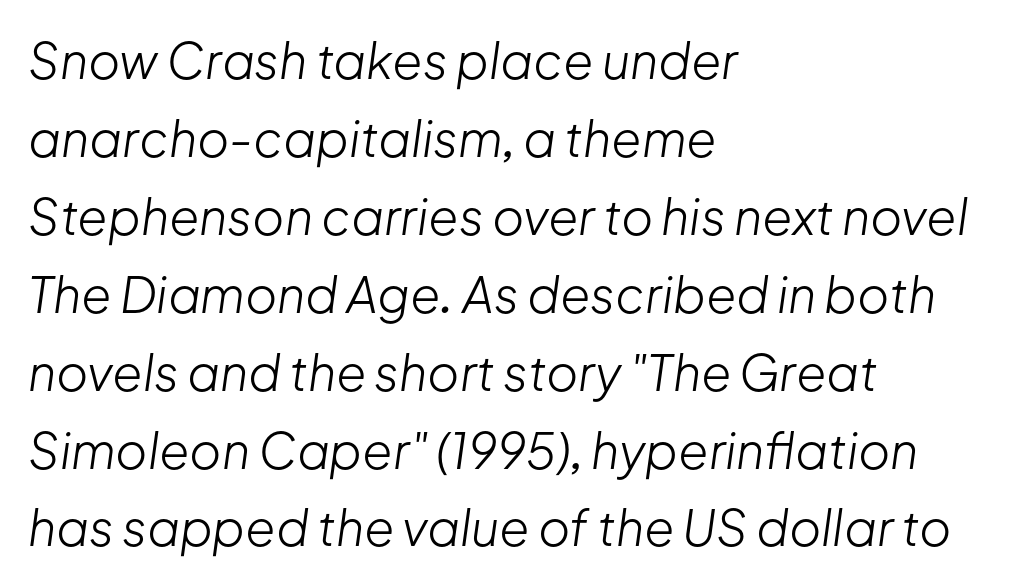
The face used here is rendered with its standard letterfit. The strokes are not fattened; the text isn't bold. Words float on clear page, feet unadorned. A typesetter would call this leading conventional body-copy spacing. The passage shown is typed in a proportional face where columns would drift. This sample is left-justified, so line endings fall wherever the words run out.
